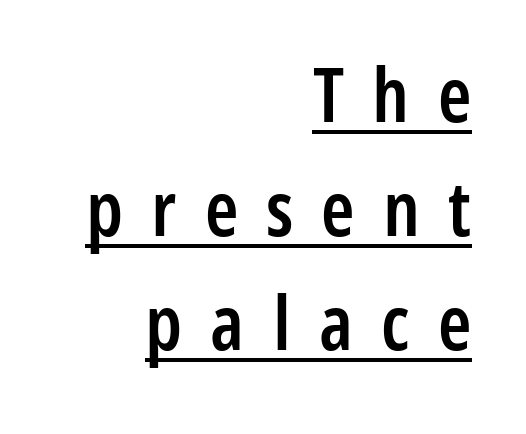
Type style note: lacks serifs. Does the weight exceed regular? Yes, but only to semibold. Varying glyph widths throughout — classic text-font behaviour. Observe the wide spacing: letters keep a clear distance from each other.
